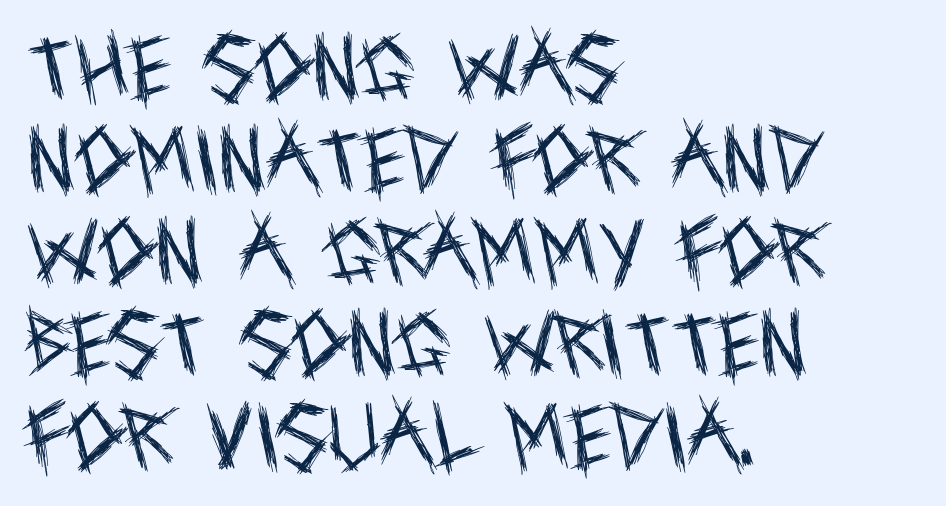
Q: Is the text bold? A: No.
Q: Is the text italic (slanted)? A: No, it is upright.
Q: Is the typeface a serif or a sans-serif typeface? A: Sans-serif.
Q: Is the text underlined? A: No.
Q: How is the paragraph aligned? A: Left-aligned.
Q: Is the spacing between letters normal or unusually wide? A: Normal.
Q: Is the spacing between lines tight, normal or loose? A: Normal.
Q: Width (condensed, normal, or wide)? A: Condensed.
Q: x-height? A: Large.
Q: Monospaced? A: No.
